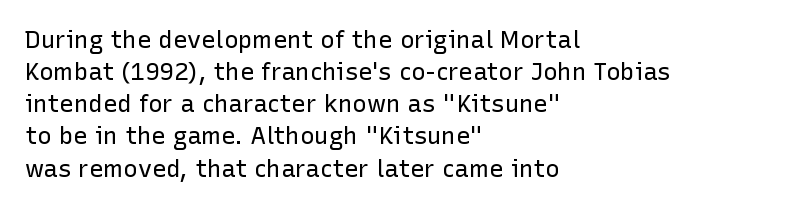
Q: Is the text bold? A: No.
Q: Is the text italic (slanted)? A: No, it is upright.
Q: Is the text underlined? A: No.
Q: How is the paragraph aligned? A: Left-aligned.
Q: Is the spacing between letters normal or unusually wide? A: Normal.
Q: Is the spacing between lines tight, normal or loose? A: Normal.
